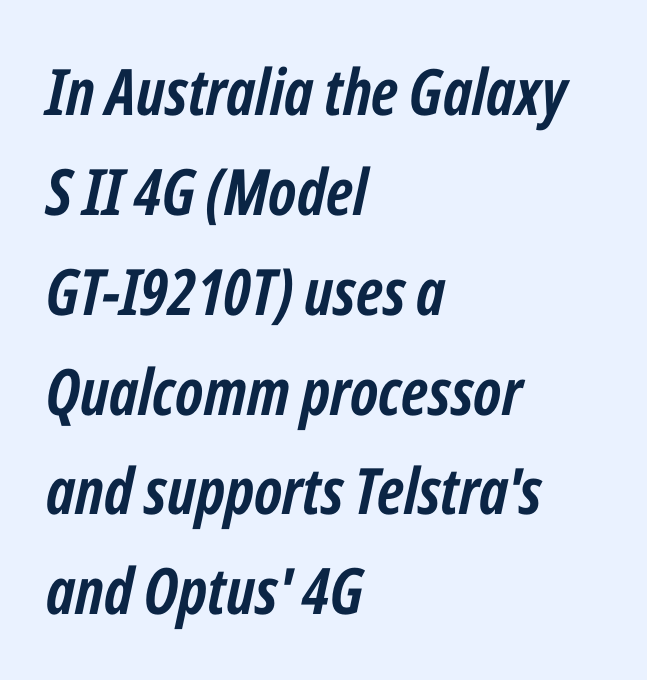
No word sits above an underline. What's the leading like? Ordinary, nothing unusual. One-word summary of the alignment: left. The face used here is proportionally spaced, like ordinary book or web type. Does the weight exceed regular? Yes, all the way to bold. Notice how the stems are inclined rather than vertical — that's the hallmark of italics.
